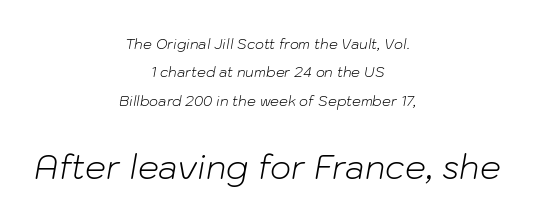
In terms of leading, this rendering errs on the spacious side. Notice how the passage keeps no hard edge, just a central spine. Block two is the big one; block one sits smaller above it. Is the letter spacing exaggerated? No — it looks like the ordinary default. Does the lettering tilt? It does — this is italic. Is this a heavy cut? Hardly; it is regular or lighter.
